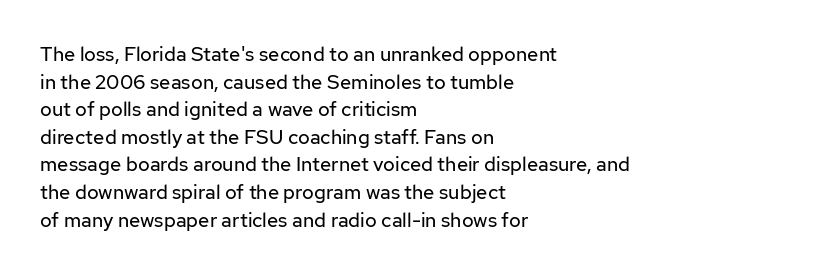
This rendering leaves character spacing at its baseline value. These lines stack with their left ends in a neat column. Reading down the column, the eye jumps a familiar distance to each next line. Stroke mass is kept to a normal reading level or below. Unlike italic type, these characters show no tilt at all. No word sits above an underline.
